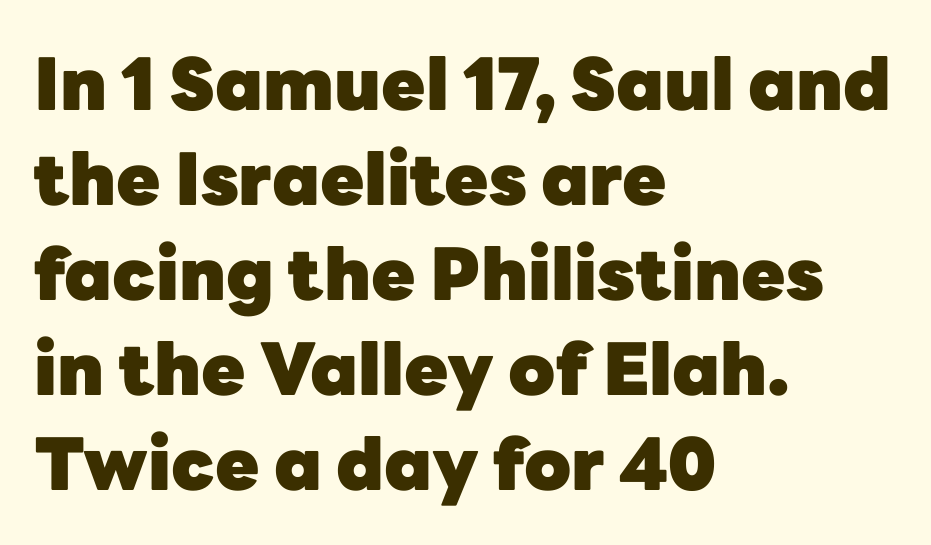
Descenders hang freely into open space. Looks like regular typesetting: each glyph gets only the width it needs. Compared with an ordinary text face, these strokes are far heavier — a full bold. The passage is arranged the way most books set body copy — flush left. Italic: no, the glyphs are upright roman.
